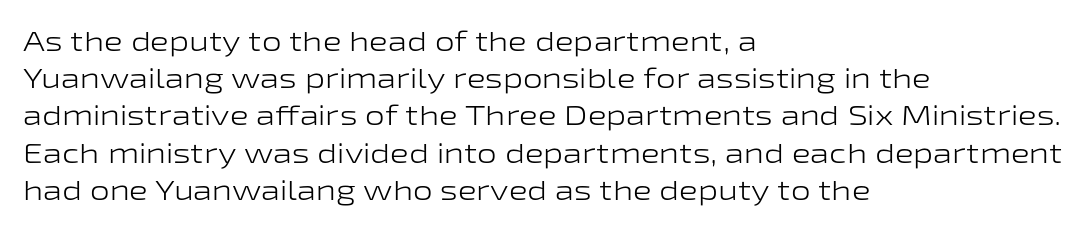
Is this a sans? Yes — the strokes have no serifs. The rows are spaced the way most documents space them. Honestly, there is no underline to notice here at all. Ordinary non-slanted type is in use. Spacing verdict: proportional, widths tailored to each character. Leftover space on each line is placed entirely after the last word.
